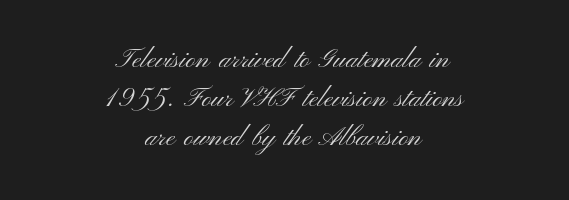
{"bold": "no", "underline": "no", "align": "center", "line_spacing": "normal", "line_spacing_ratio": 1.45, "letter_spacing": "normal", "letter_spacing_em": 0.0, "glyph_px": 27}
